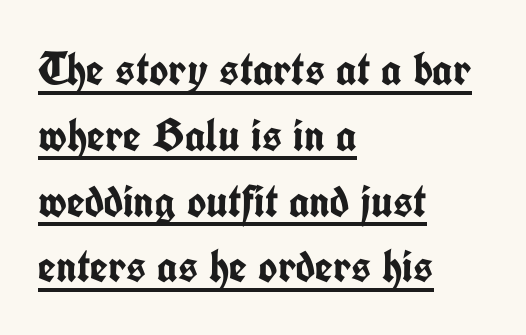
Q: Is the text bold? A: Yes.
Q: Is the text italic (slanted)? A: No, it is upright.
Q: Is the typeface a serif or a sans-serif typeface? A: Sans-serif.
Q: Is the text underlined? A: Yes.
Q: How is the paragraph aligned? A: Left-aligned.
Q: Is the spacing between letters normal or unusually wide? A: Normal.
Q: Is the spacing between lines tight, normal or loose? A: Normal.
Q: Width (condensed, normal, or wide)? A: Condensed.
Q: Stroke contrast? A: Low.
Q: x-height? A: Medium.
Q: Monospaced? A: No.
